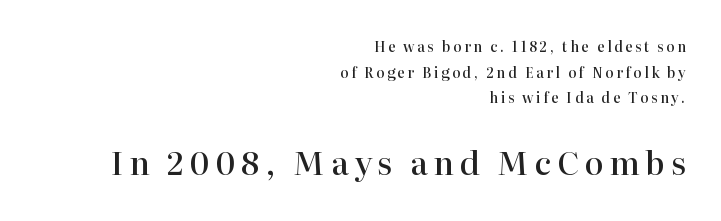
{"serif": "yes", "italic": "no", "bold": "semi", "weight": "semibold", "width": "normal", "stroke_contrast": "high", "x_height": "medium", "monospaced": "no", "underline": "no", "align": "right", "line_spacing_ratio": 1.83, "larger_block": "second", "size_ratio": 2.29, "glyph_px": 32}
